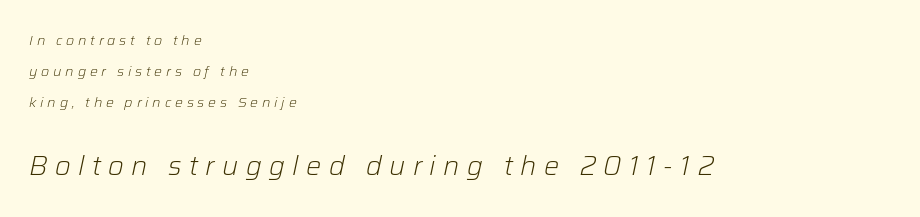
Line spacing here is loose. Heft: none added — not bold. Inter-character spacing is expanded well beyond the font's built-in metrics. Check under the words: just untouched page. Look at the glyph heights: the lower group is clearly the bigger setting.
